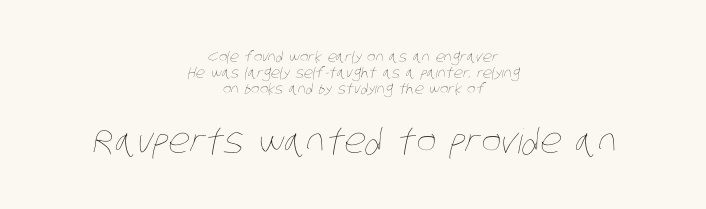
The image shows 34 px thin, condensed type; set centered, tight line spacing (1.15x), normal letter spacing, not underlined; the second (bottom) block is 2.43x larger; low stroke contrast and a large x-height.
